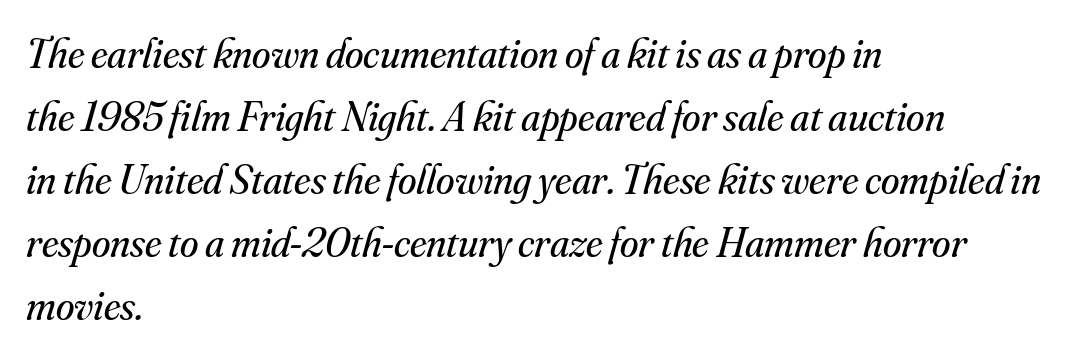
{"serif": "yes", "italic": "yes", "lean": "right", "slant_degrees": 16, "bold": "no", "weight": "regular", "width": "normal", "stroke_contrast": "medium", "x_height": "small", "monospaced": "no", "underline": "no", "align": "left", "line_spacing": "normal", "line_spacing_ratio": 1.5, "letter_spacing": "normal", "letter_spacing_em": 0.0, "glyph_px": 42}
